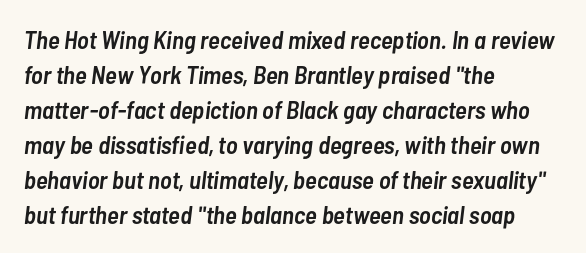
The image shows 25 px text type, italic (leaning right); set left-aligned, normal line spacing (1.4x), normal letter spacing, not underlined.
